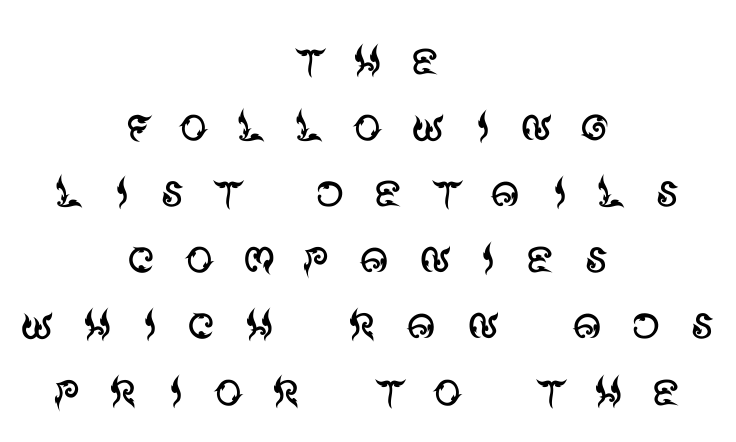
{"serif": "no", "italic": "no", "bold": "no", "weight": "regular", "width": "normal", "stroke_contrast": "medium", "x_height": "large", "monospaced": "no", "underline": "no", "align": "center", "line_spacing": "tight", "line_spacing_ratio": 1.14, "letter_spacing": "wide", "letter_spacing_em": 0.48, "glyph_px": 58}
